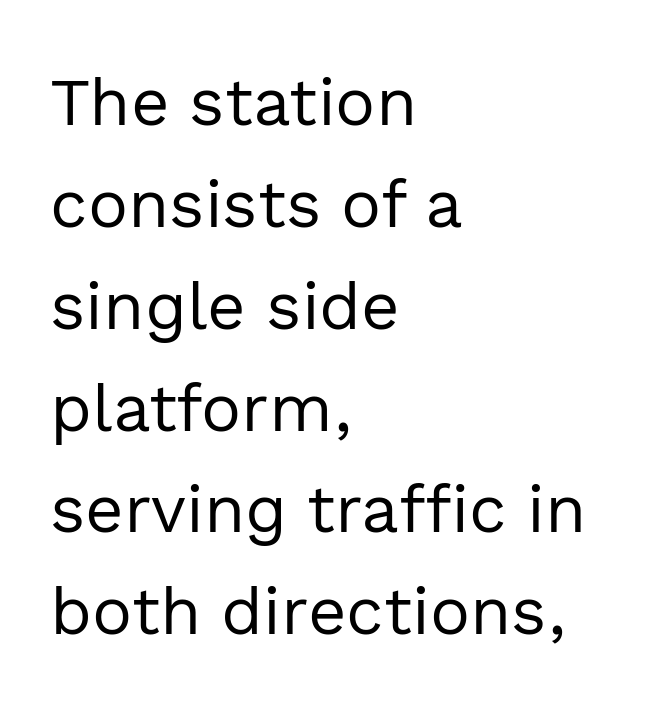
The image shows 67 px regular-weight sans-serif type, upright; set left-aligned, normal line spacing (1.52x), normal letter spacing, not underlined; a medium x-height.
